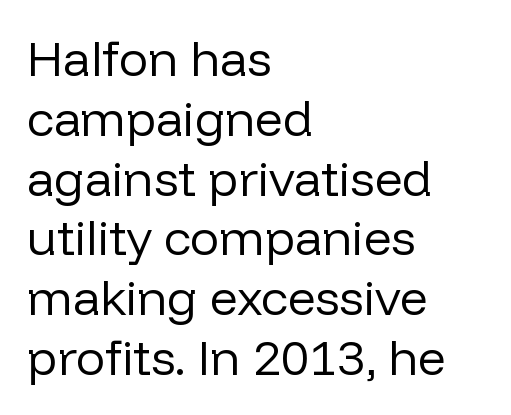
Q: Is the text bold? A: No.
Q: Is the text italic (slanted)? A: No, it is upright.
Q: Is the typeface a serif or a sans-serif typeface? A: Sans-serif.
Q: Is the text underlined? A: No.
Q: How is the paragraph aligned? A: Left-aligned.
Q: Is the spacing between letters normal or unusually wide? A: Normal.
Q: Width (condensed, normal, or wide)? A: Normal.
Q: Stroke contrast? A: Low.
Q: x-height? A: Medium.
Q: Monospaced? A: No.
